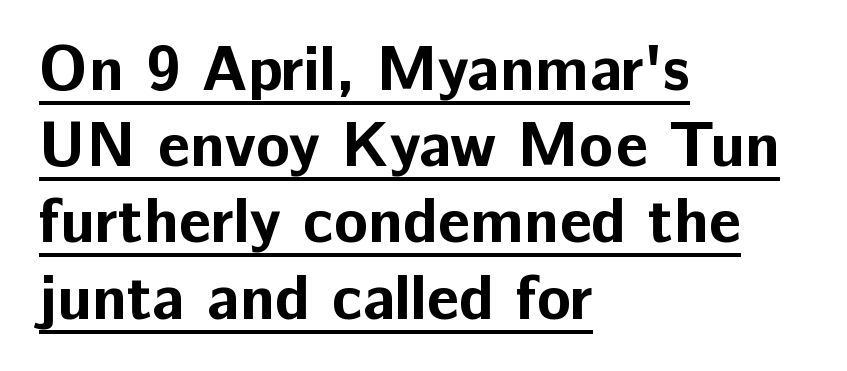
Q: Is the text bold? A: Yes.
Q: Is the text italic (slanted)? A: No, it is upright.
Q: Is the typeface a serif or a sans-serif typeface? A: Sans-serif.
Q: Is the text underlined? A: Yes.
Q: How is the paragraph aligned? A: Left-aligned.
Q: Is the spacing between letters normal or unusually wide? A: Normal.
Q: Width (condensed, normal, or wide)? A: Normal.
Q: Stroke contrast? A: Low.
Q: x-height? A: Medium.
Q: Monospaced? A: No.
